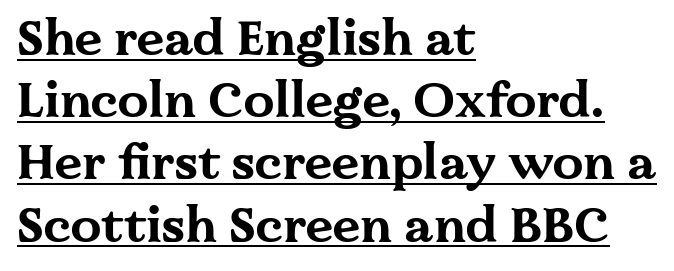
The paragraph has a hard left edge and a soft right edge. The font is running at its bold setting. The passage shown is underscored from start to finish. Look at the bottom of the vertical strokes: they flare into serifs here. Every character sits straight up, as roman type does.
